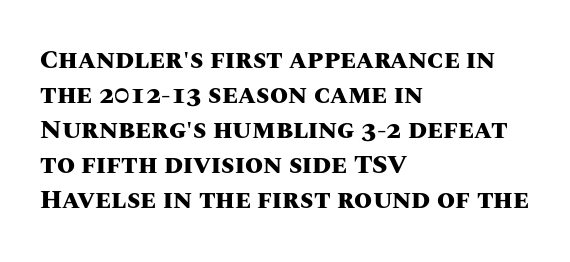
The image shows 26 px bold type, upright; set left-aligned, normal line spacing (1.35x), normal letter spacing, not underlined.
